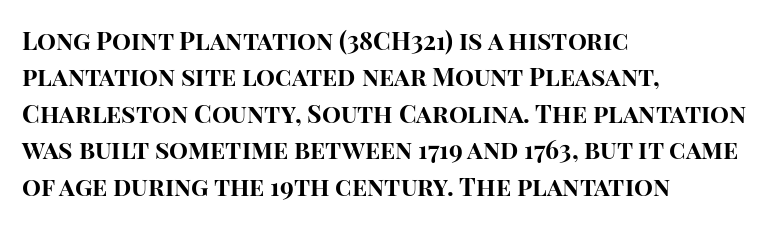
The letters are bold, with thick, heavy strokes. If you measured baseline to baseline, you'd find a middling distance. Posture: straight, roman, zero tilt. No word sits above an underline.
